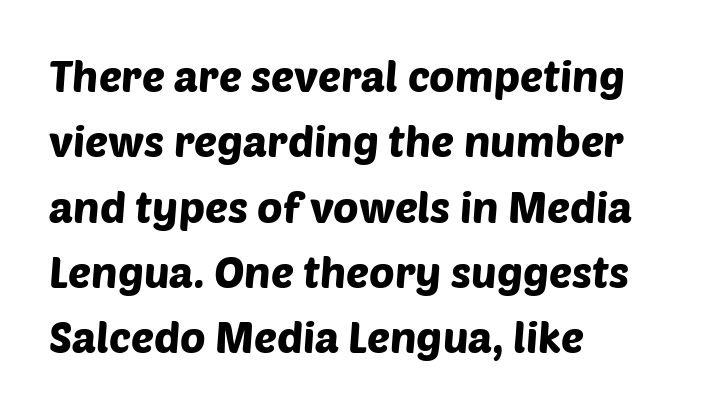
{"serif": "no", "width": "normal", "stroke_contrast": "low", "x_height": "large", "monospaced": "no", "underline": "no", "align": "left", "line_spacing": "normal", "line_spacing_ratio": 1.52, "letter_spacing": "normal", "letter_spacing_em": 0.0, "glyph_px": 43}
